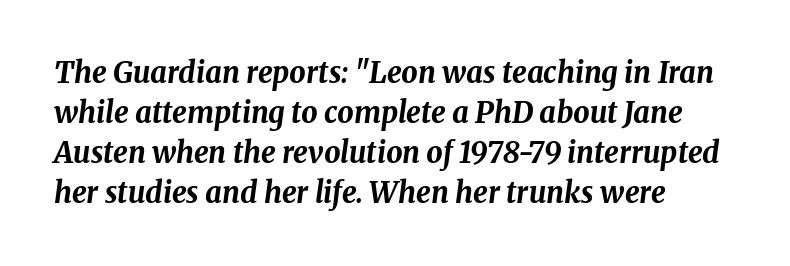
{"italic": "yes", "lean": "right", "slant_degrees": 8, "bold": "yes", "weight": "bold", "width": "normal", "stroke_contrast": "medium", "x_height": "medium", "monospaced": "no", "underline": "no", "align": "left", "line_spacing": "normal", "line_spacing_ratio": 1.38, "letter_spacing": "normal", "letter_spacing_em": 0.0, "glyph_px": 29}
